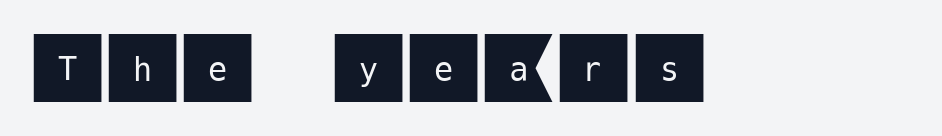
When letters stand straight like this, we call the style roman or upright. This rendering employs a face without finishing strokes, i.e., a sans-serif. Only glyphs here, with clear space below each row. Tracking value appears to be zero — textbook default spacing.
